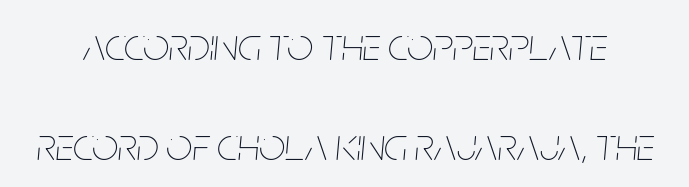
Every character sits at an angle, as italics do. Is this a fixed-width face? No — the glyphs have proportional, varying widths. Descenders hang freely into open space. Observe the ordinary spacing: letters are neighbours, not strangers.
